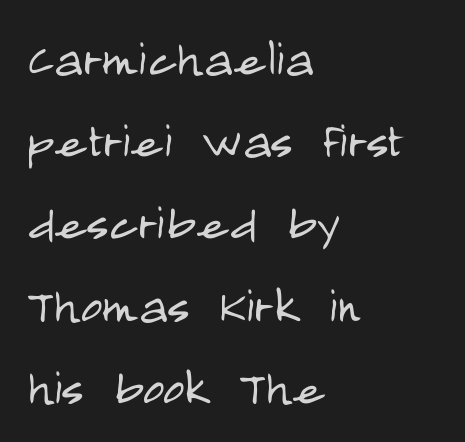
Summary of vertical rhythm: regular, with standard interline spacing. The designer went with a sans here, leaving each stem footless. Ordinary non-slanted type is in use. No word sits above an underline.
